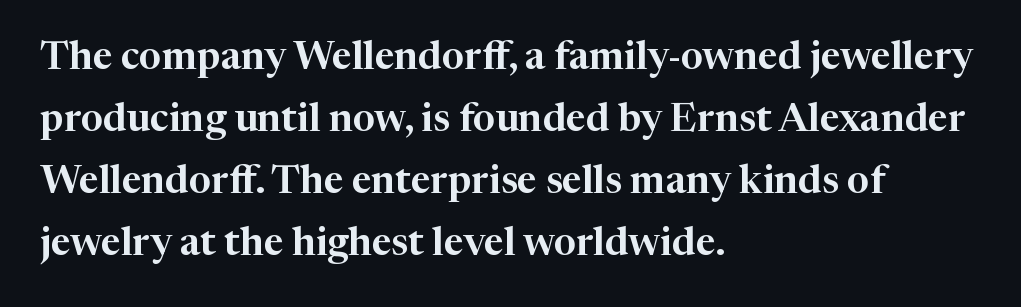
Typographically, this falls in the serif category. Every stem runs plumb, perpendicular to the baseline. These lines stack with their left ends in a neat column. Note the varied advance widths — an 'i' is clearly narrower than an 'm'. Default kerning and tracking; the words read as compact shapes. Successive baselines arrive at the customary interval.
